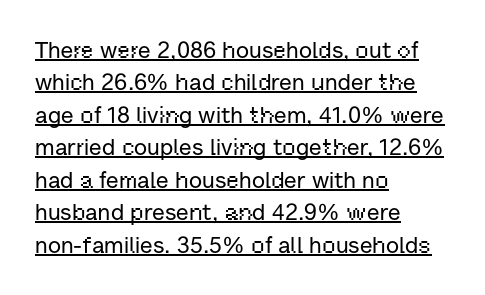
{"italic": "no", "underline": "yes", "align": "left", "line_spacing": "normal", "line_spacing_ratio": 1.41, "letter_spacing": "normal", "letter_spacing_em": 0.0, "glyph_px": 23}
